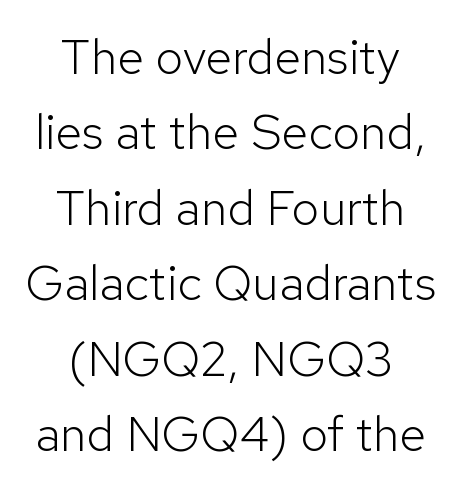
Note the varied advance widths — an 'i' is clearly narrower than an 'm'. Each new line begins a customary step beneath the previous one. The characters are drawn with everyday or finer stroke widths. The type is set solid horizontally, with unmodified tracking.
